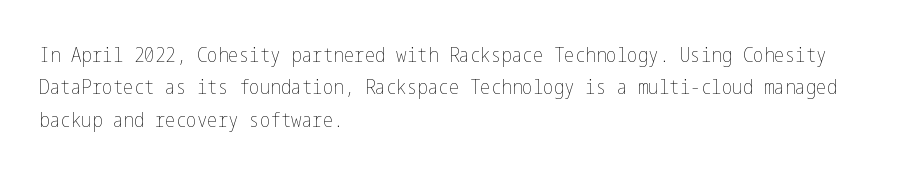
Words float on clear page, feet unadorned. Letters have the restrained weight of plain body copy at most. Horizontal alignment here is leftward, the default for most running prose. Whoever set this chose a conventional vertical rhythm. This sample uses an upright cut, with every glyph sitting square on the baseline.
